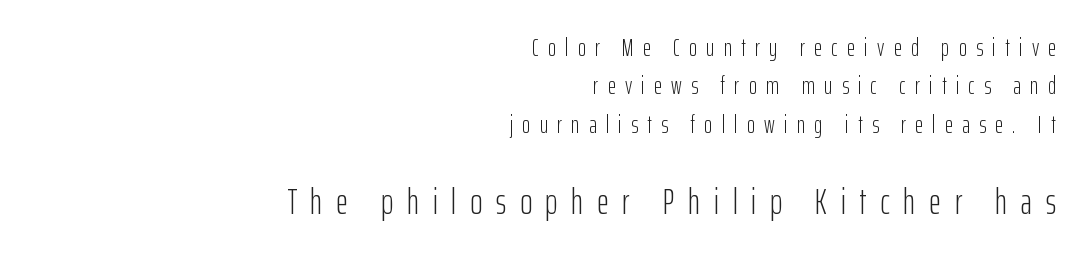
{"serif": "no", "italic": "no", "bold": "no", "weight": "light", "width": "condensed", "stroke_contrast": "low", "x_height": "medium", "monospaced": "no", "underline": "no", "align": "right", "line_spacing": "normal", "line_spacing_ratio": 1.54, "letter_spacing": "wide", "letter_spacing_em": 0.37, "larger_block": "second", "size_ratio": 1.48, "glyph_px": 37}
